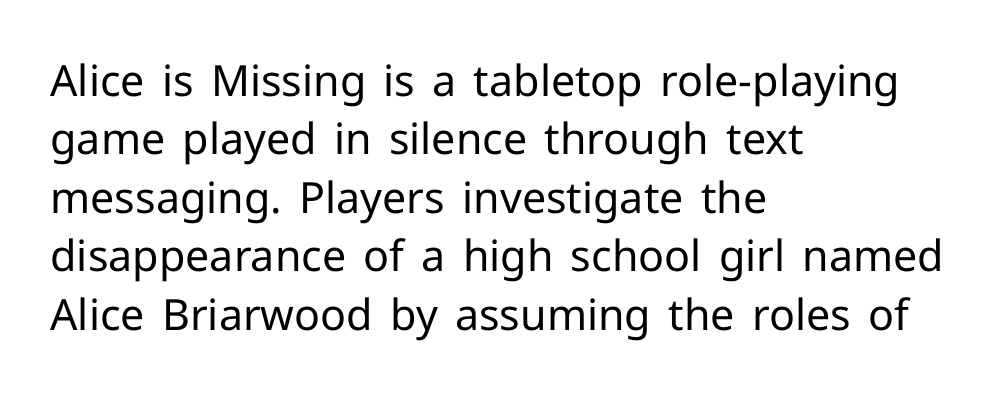
Q: Is the text bold? A: No.
Q: Is the text italic (slanted)? A: No, it is upright.
Q: Is the typeface a serif or a sans-serif typeface? A: Sans-serif.
Q: Is the text underlined? A: No.
Q: How is the paragraph aligned? A: Left-aligned.
Q: Is the spacing between letters normal or unusually wide? A: Normal.
Q: Is the spacing between lines tight, normal or loose? A: Normal.
Q: Width (condensed, normal, or wide)? A: Normal.
Q: Stroke contrast? A: Low.
Q: x-height? A: Medium.
Q: Monospaced? A: No.
